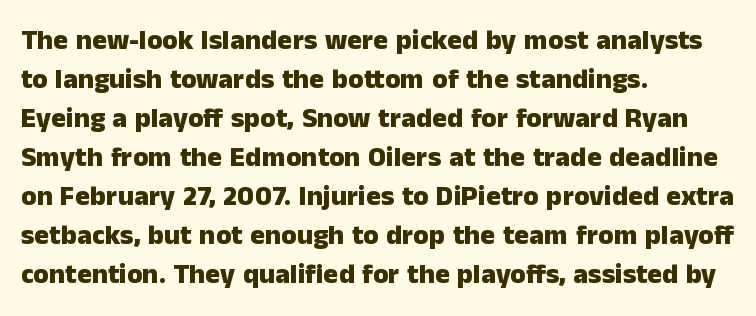
The image shows 28 px heavy sans-serif type, upright; set left-aligned, normal line spacing (1.39x), normal letter spacing, not underlined; low stroke contrast and a medium x-height.
